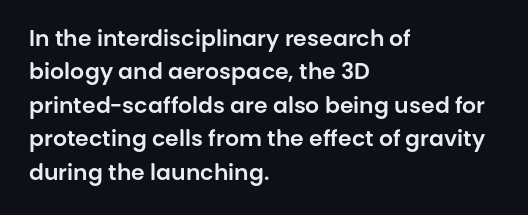
Q: Is the text italic (slanted)? A: No, it is upright.
Q: Is the text underlined? A: No.
Q: How is the paragraph aligned? A: Left-aligned.
Q: Is the spacing between letters normal or unusually wide? A: Normal.
Q: Is the spacing between lines tight, normal or loose? A: Normal.
